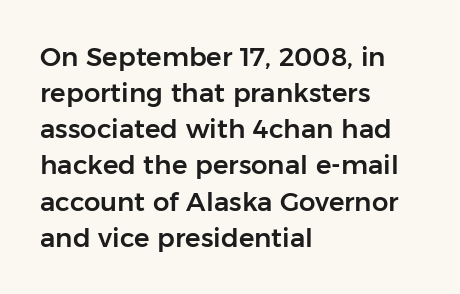
A typesetter would mark this as roman, not italic. Every row of glyphs begins at an identical x-position on the left. Descenders are the only things crossing below the line. Horizontal bands of white between lines are of average thickness.
